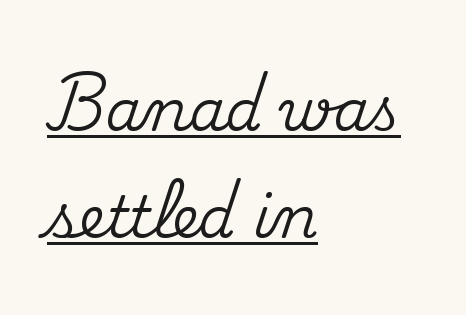
{"serif": "yes", "width": "normal", "stroke_contrast": "medium", "x_height": "small", "monospaced": "no", "underline": "yes", "align": "left", "line_spacing_ratio": 1.85, "letter_spacing": "normal", "letter_spacing_em": 0.0, "glyph_px": 58}
